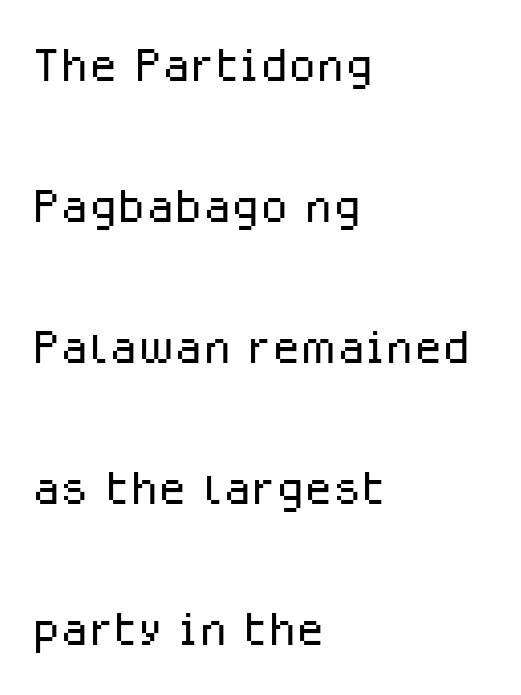
{"serif": "no", "italic": "no", "bold": "no", "weight": "light", "width": "normal", "stroke_contrast": "low", "x_height": "medium", "monospaced": "no", "underline": "no", "align": "left", "line_spacing": "loose", "line_spacing_ratio": 2.17, "letter_spacing": "normal", "letter_spacing_em": 0.0, "glyph_px": 65}
